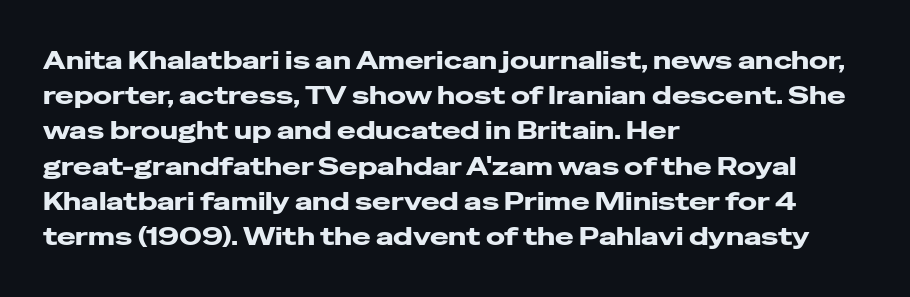
Here the glyphs are tracked normally, forming tight word shapes. Posture: upright roman. Plain, unruled lines of type. Leading matches the norm, producing a regular column.
